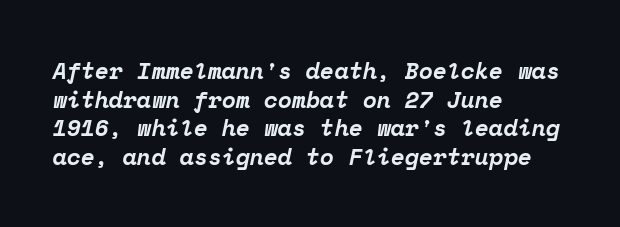
Q: Is the text bold? A: Yes.
Q: Is the text italic (slanted)? A: Yes, it leans right by about 12 degrees.
Q: Is the text underlined? A: No.
Q: How is the paragraph aligned? A: Left-aligned.
Q: Is the spacing between letters normal or unusually wide? A: Normal.
